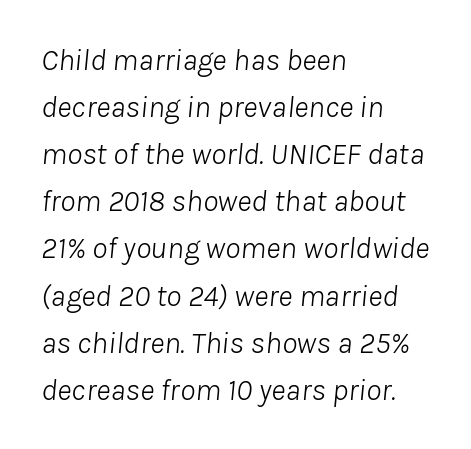
The image shows 31 px light type, italic (leaning right); set left-aligned, normal line spacing (1.52x), normal letter spacing, not underlined; low stroke contrast and a medium x-height.
